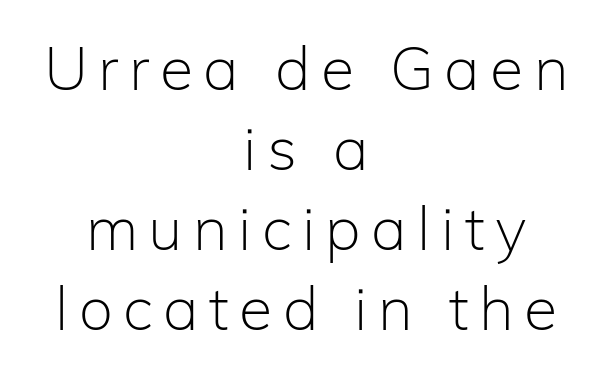
{"serif": "no", "italic": "no", "bold": "no", "weight": "light", "width": "normal", "stroke_contrast": "low", "x_height": "medium", "monospaced": "no", "underline": "no", "align": "center", "line_spacing": "normal", "line_spacing_ratio": 1.31, "glyph_px": 61}
